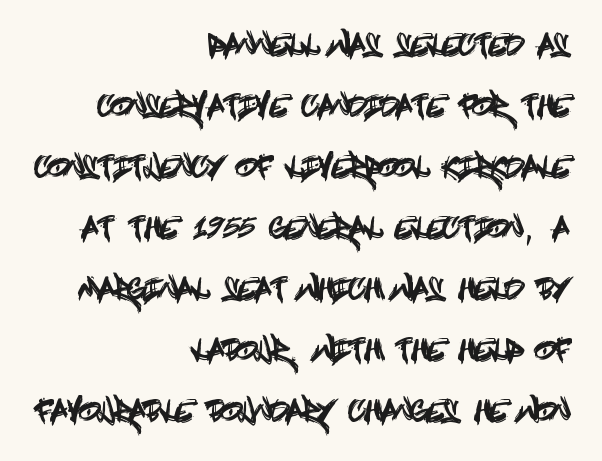
One-word summary of the alignment: right. Each word holds together tightly as a unit, with standard inter-letter gaps. The font family rendered here belongs to the sans-serif group. Bare-footed words on every line.
